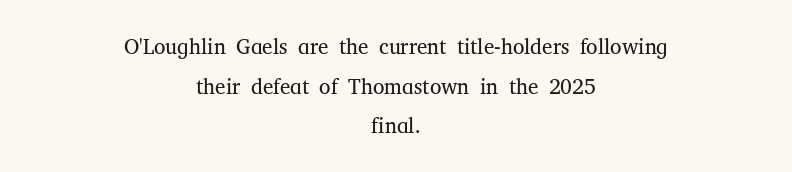
The image shows 21 px text type, upright; set centered, line spacing 1.89x, normal letter spacing, not underlined.
